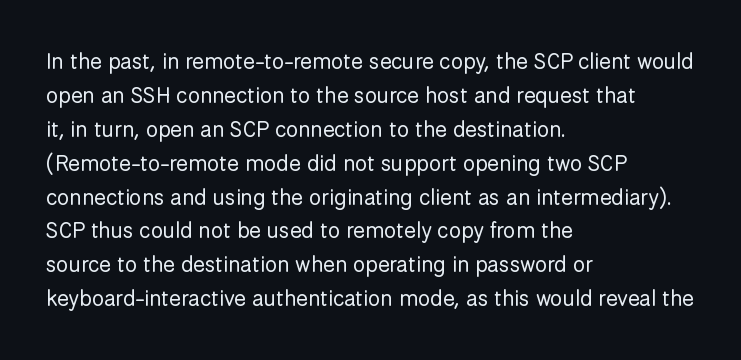
The image shows 22 px text type, upright; set left-aligned, normal line spacing (1.54x), normal letter spacing, not underlined.
